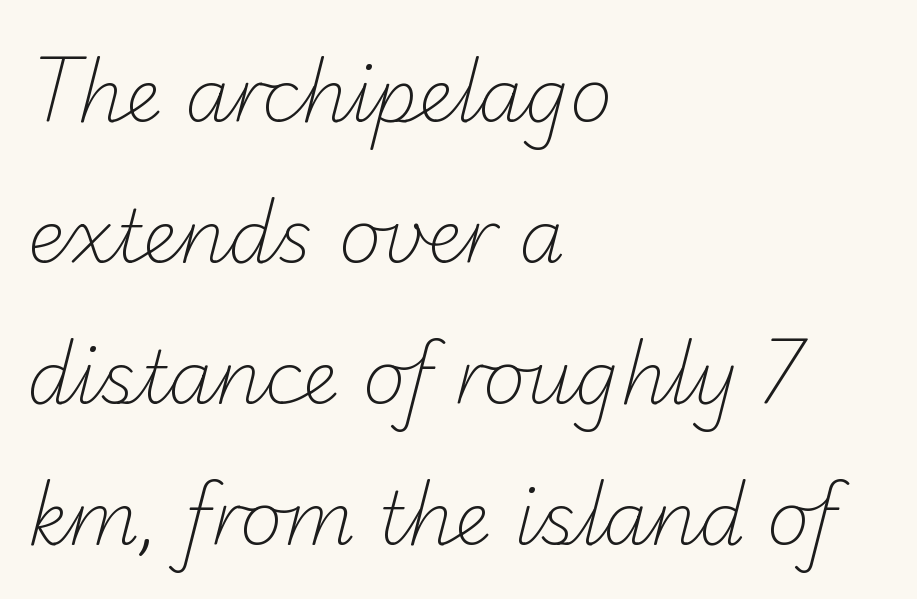
The typeface has the unassuming heft of standard copy or less. The letters advance in unequal steps, a hallmark of proportional type. Caption: multi-line text, flush left, ragged right. You can tell from the bare stems that sans-serif type was used. One glance says open: line gaps are wider than usual. The area under the type is left untouched.
